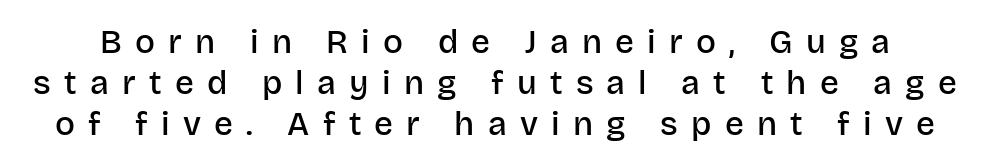
Q: Is the text bold? A: Semi-bold.
Q: Is the text italic (slanted)? A: No, it is upright.
Q: Is the typeface a serif or a sans-serif typeface? A: Sans-serif.
Q: Is the text underlined? A: No.
Q: Is the spacing between letters normal or unusually wide? A: Unusually wide.
Q: Is the spacing between lines tight, normal or loose? A: Normal.
Q: Width (condensed, normal, or wide)? A: Normal.
Q: Stroke contrast? A: Low.
Q: x-height? A: Large.
Q: Monospaced? A: No.
